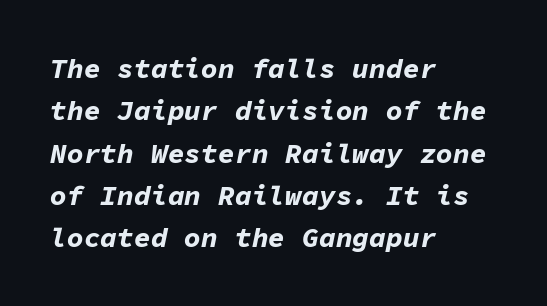
{"italic": "yes", "lean": "right", "slant_degrees": 11, "bold": "yes", "weight": "bold", "width": "normal", "stroke_contrast": "low", "x_height": "medium", "monospaced": "yes", "underline": "no", "align": "left", "line_spacing": "normal", "line_spacing_ratio": 1.51, "letter_spacing": "normal", "letter_spacing_em": 0.0, "glyph_px": 28}
